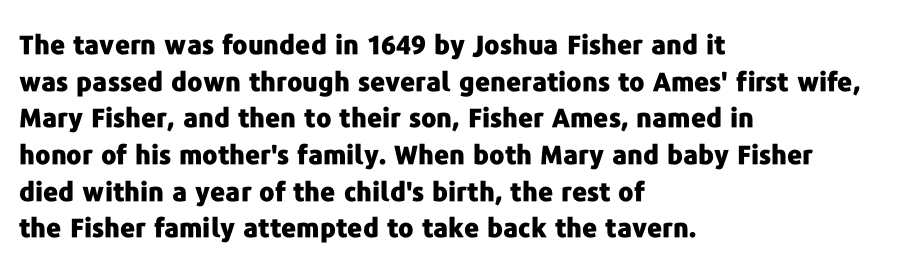
Caption: multi-line text, flush left, ragged right. Look at the tracking — it's just the regular setting, nothing added. Upright lettering throughout. The passage shown is emphatically bold. The passage shown is not underscored anywhere.
